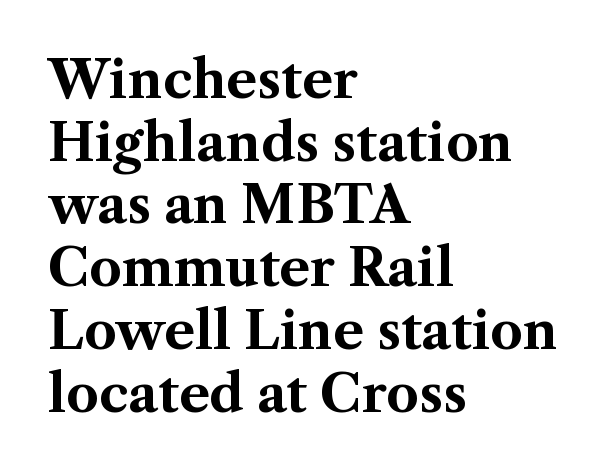
Q: Is the text bold? A: Yes.
Q: Is the text italic (slanted)? A: No, it is upright.
Q: Is the typeface a serif or a sans-serif typeface? A: Serif.
Q: Is the text underlined? A: No.
Q: How is the paragraph aligned? A: Left-aligned.
Q: Is the spacing between letters normal or unusually wide? A: Normal.
Q: Width (condensed, normal, or wide)? A: Normal.
Q: Stroke contrast? A: Medium.
Q: x-height? A: Medium.
Q: Monospaced? A: No.
